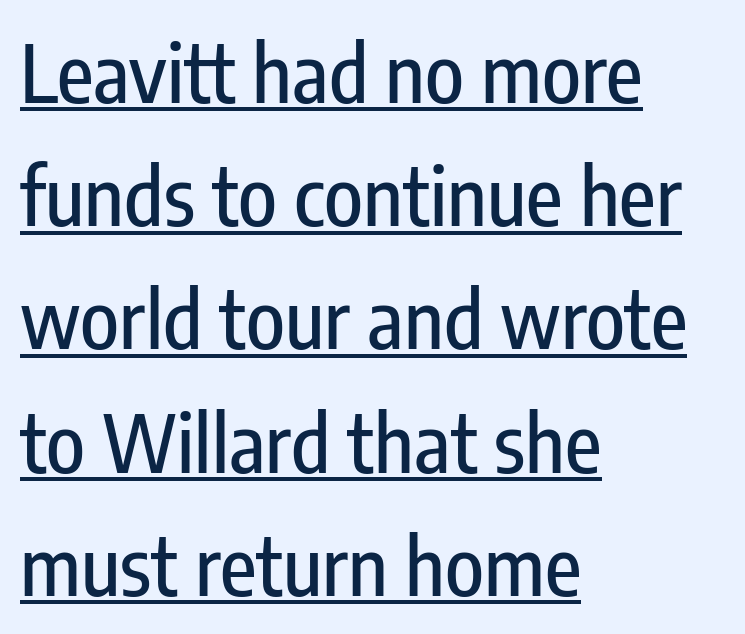
Q: Is the text italic (slanted)? A: No, it is upright.
Q: Is the typeface a serif or a sans-serif typeface? A: Sans-serif.
Q: Is the text underlined? A: Yes.
Q: How is the paragraph aligned? A: Left-aligned.
Q: Is the spacing between letters normal or unusually wide? A: Normal.
Q: Is the spacing between lines tight, normal or loose? A: Normal.
Q: Width (condensed, normal, or wide)? A: Condensed.
Q: Stroke contrast? A: Low.
Q: x-height? A: Medium.
Q: Monospaced? A: No.
